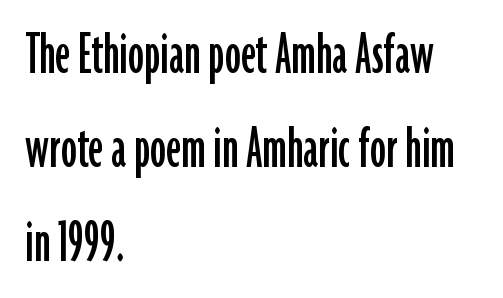
The image shows 64 px condensed sans-serif type, upright; set left-aligned, normal line spacing (1.47x), normal letter spacing, not underlined; low stroke contrast and a medium x-height.
